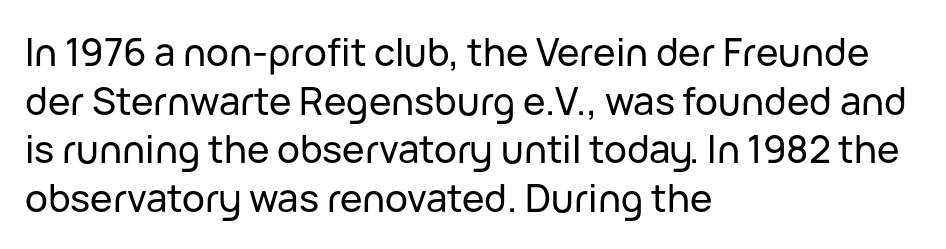
Check the space under the baseline: it is left empty. A typesetter would mark this as roman, not italic. Summary of vertical rhythm: regular, with standard interline spacing. In CSS terms this would be text-align: left. Observe the ordinary spacing: letters are neighbours, not strangers.
